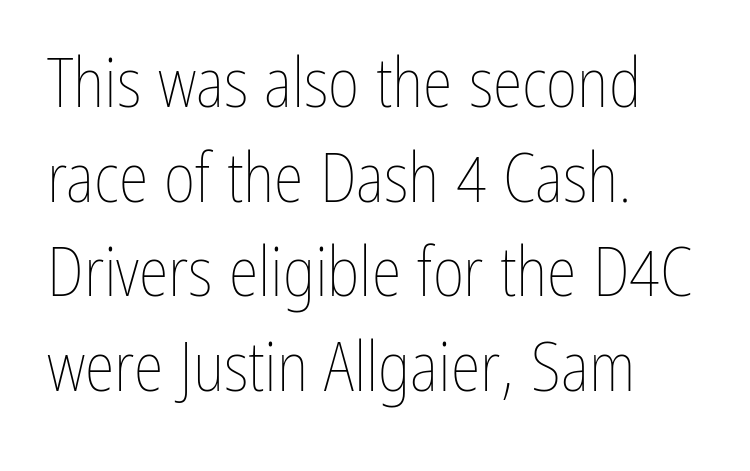
{"italic": "no", "bold": "no", "weight": "thin", "width": "condensed", "stroke_contrast": "low", "x_height": "medium", "monospaced": "no", "underline": "no", "align": "left", "line_spacing": "normal", "line_spacing_ratio": 1.39, "letter_spacing": "normal", "letter_spacing_em": 0.0, "glyph_px": 68}
